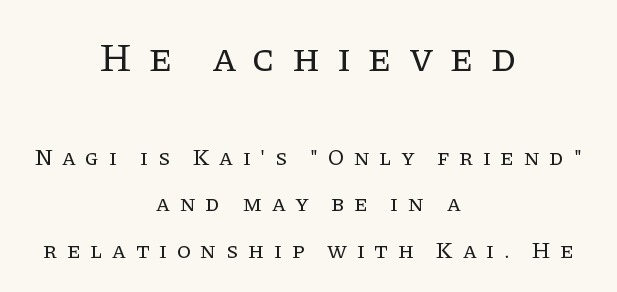
The image shows 40 px regular-weight serif type, upright; set centered, loose line spacing (2.02x), unusually wide letter spacing (+0.41 em), not underlined; the first (top) block is 1.74x larger; low stroke contrast and a large x-height.
